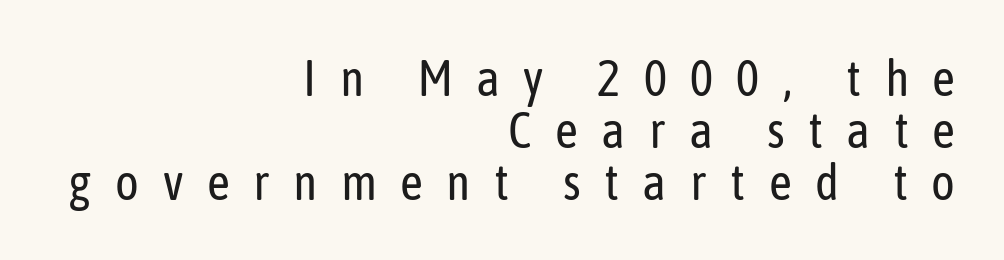
Q: Is the text bold? A: No.
Q: Is the text italic (slanted)? A: No, it is upright.
Q: Is the typeface a serif or a sans-serif typeface? A: Sans-serif.
Q: Is the text underlined? A: No.
Q: How is the paragraph aligned? A: Right-aligned.
Q: Is the spacing between letters normal or unusually wide? A: Unusually wide.
Q: Is the spacing between lines tight, normal or loose? A: Tight.
Q: Width (condensed, normal, or wide)? A: Condensed.
Q: Stroke contrast? A: Low.
Q: x-height? A: Medium.
Q: Monospaced? A: No.
